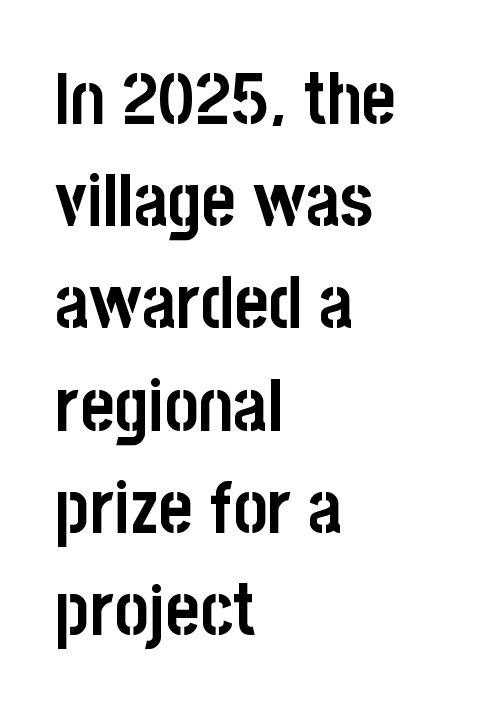
Tall strokes in this sample are plumb rather than angled. The rendering uses natural spacing where letterforms have individual widths. Bare-footed words on every line. Each word holds together tightly as a unit, with standard inter-letter gaps. Horizontal alignment here is leftward, the default for most running prose.
